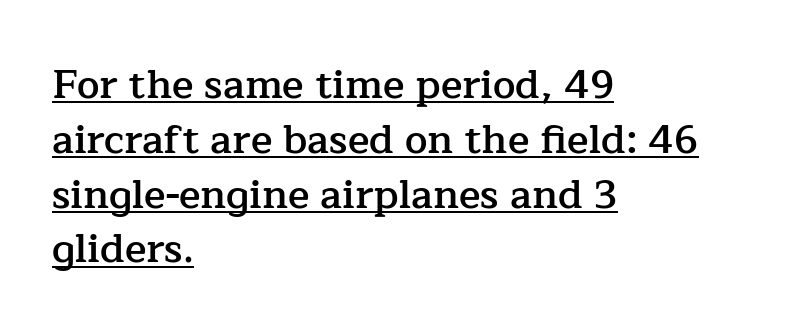
The image shows 40 px semibold serif type, upright; set left-aligned, normal line spacing (1.37x), normal letter spacing, underlined; low stroke contrast and a medium x-height.
